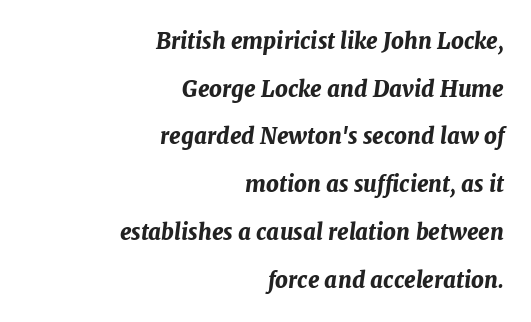
Q: Is the text bold? A: Yes.
Q: Is the text italic (slanted)? A: Yes, it leans right by about 7 degrees.
Q: Is the text underlined? A: No.
Q: How is the paragraph aligned? A: Right-aligned.
Q: Is the spacing between letters normal or unusually wide? A: Normal.
Q: Is the spacing between lines tight, normal or loose? A: Loose.
